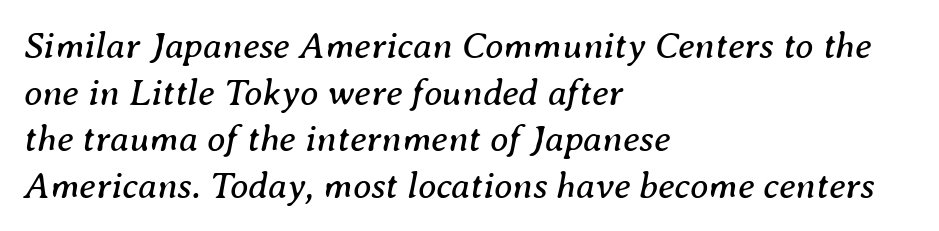
The image shows 37 px regular-weight serif type, italic (leaning right); set left-aligned, normal line spacing (1.26x), normal letter spacing, not underlined; medium stroke contrast and a medium x-height.
